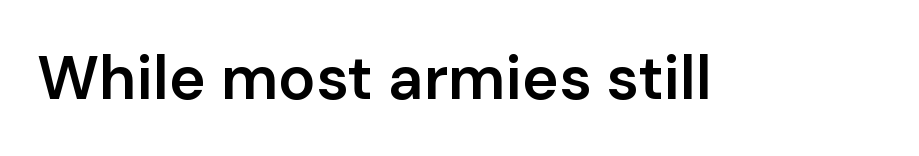
{"serif": "no", "italic": "no", "bold": "semi", "weight": "semibold", "width": "normal", "stroke_contrast": "low", "x_height": "medium", "monospaced": "no", "underline": "no", "letter_spacing": "normal", "letter_spacing_em": 0.0, "glyph_px": 62}
